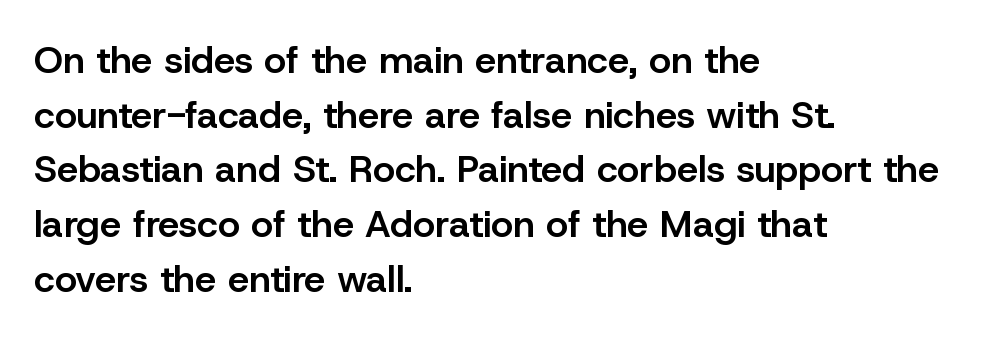
Q: Is the text bold? A: Semi-bold.
Q: Is the text italic (slanted)? A: No, it is upright.
Q: Is the typeface a serif or a sans-serif typeface? A: Sans-serif.
Q: Is the text underlined? A: No.
Q: How is the paragraph aligned? A: Left-aligned.
Q: Is the spacing between letters normal or unusually wide? A: Normal.
Q: Is the spacing between lines tight, normal or loose? A: Normal.
Q: Width (condensed, normal, or wide)? A: Normal.
Q: Stroke contrast? A: Low.
Q: x-height? A: Medium.
Q: Monospaced? A: No.
